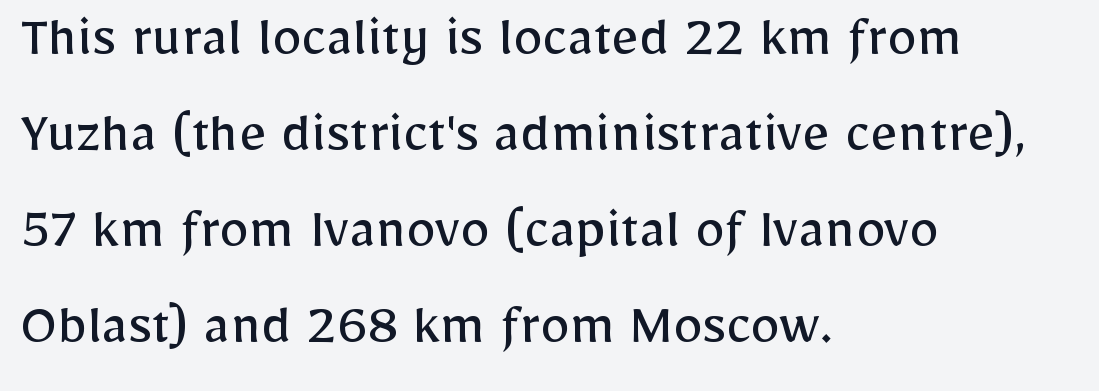
Posture: upright roman. Nobody touched the tracking dial on this one. Clear beneath every line of the passage. Weight class: somewhere from thin through regular. The glyphs in this specimen are sans serif. Normally led — the rows are evenly, conventionally spaced.
